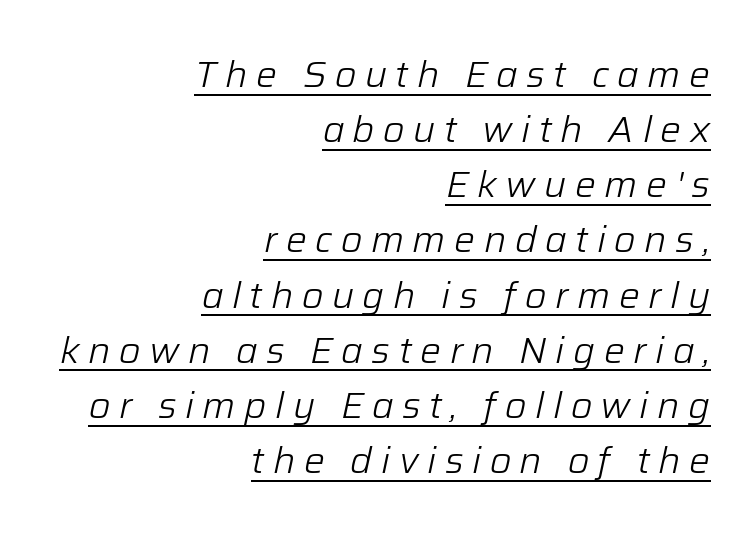
Q: Is the text bold? A: No.
Q: Is the text italic (slanted)? A: Yes, it leans right by about 12 degrees.
Q: Is the text underlined? A: Yes.
Q: How is the paragraph aligned? A: Right-aligned.
Q: Is the spacing between letters normal or unusually wide? A: Unusually wide.
Q: Is the spacing between lines tight, normal or loose? A: Normal.
Q: Width (condensed, normal, or wide)? A: Normal.
Q: Stroke contrast? A: Low.
Q: x-height? A: Medium.
Q: Monospaced? A: No.
